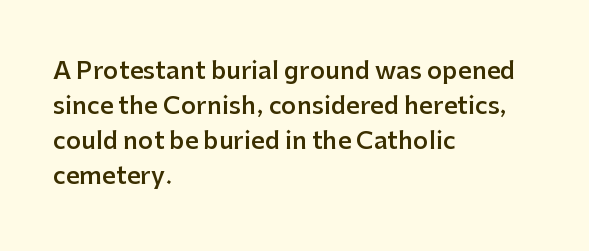
The image shows 24 px text type, upright; set left-aligned, normal line spacing (1.46x), normal letter spacing, not underlined.
